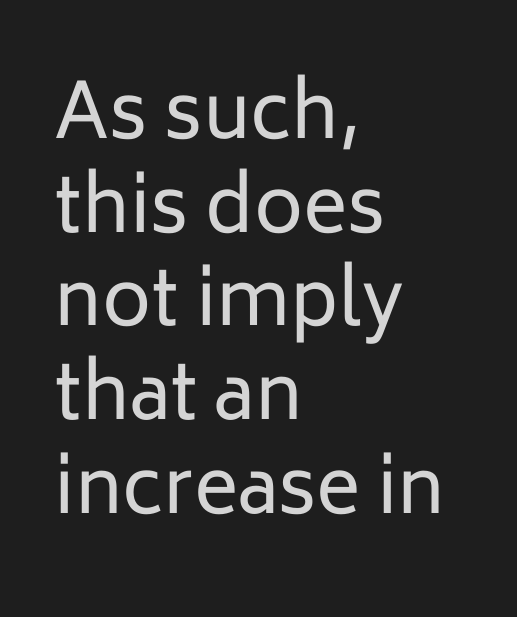
Q: Is the text bold? A: No.
Q: Is the text italic (slanted)? A: No, it is upright.
Q: Is the typeface a serif or a sans-serif typeface? A: Sans-serif.
Q: Is the text underlined? A: No.
Q: How is the paragraph aligned? A: Left-aligned.
Q: Is the spacing between letters normal or unusually wide? A: Normal.
Q: Is the spacing between lines tight, normal or loose? A: Normal.
Q: Width (condensed, normal, or wide)? A: Normal.
Q: Stroke contrast? A: Low.
Q: x-height? A: Medium.
Q: Monospaced? A: No.
